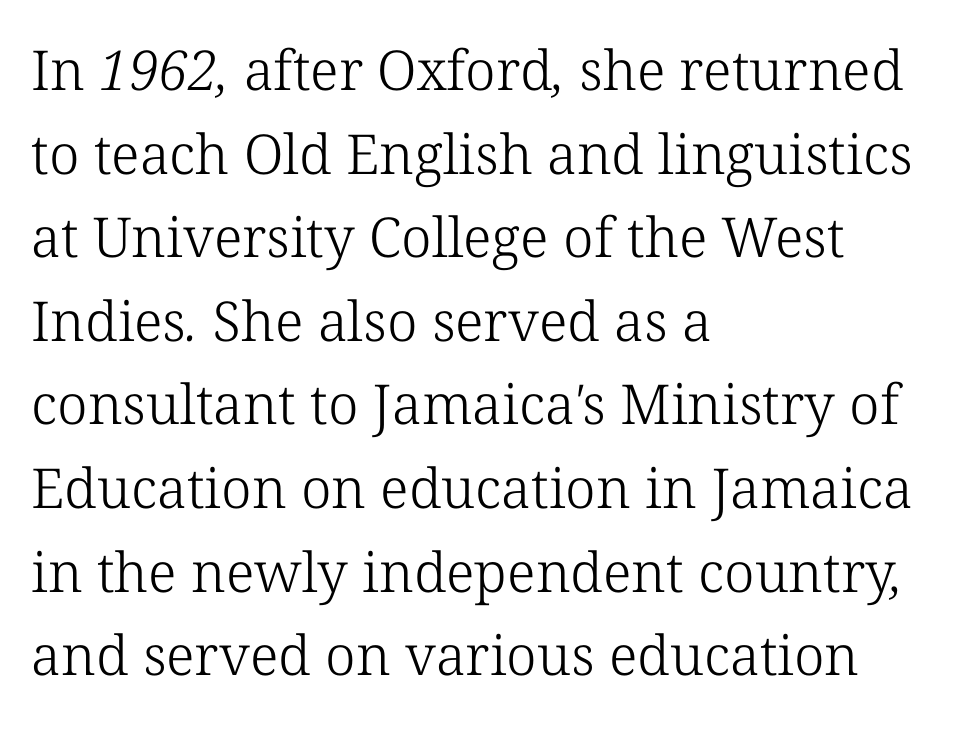
{"serif": "yes", "bold": "no", "weight": "light", "width": "normal", "stroke_contrast": "low", "x_height": "medium", "monospaced": "no", "underline": "no", "align": "left", "line_spacing": "normal", "line_spacing_ratio": 1.52, "letter_spacing": "normal", "letter_spacing_em": 0.0, "glyph_px": 55}
